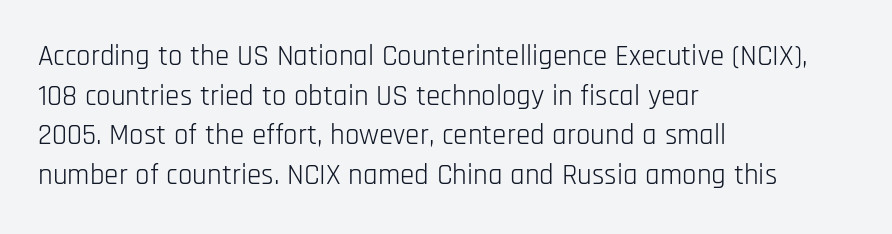
A light-to-regular cut is what we see here. Leading matches the norm, producing a regular column. The paragraph has a hard left edge and a soft right edge. Characters remain perfectly vertical along every line. Type without underlining. Words appear dense and cohesive because spacing is normal.
